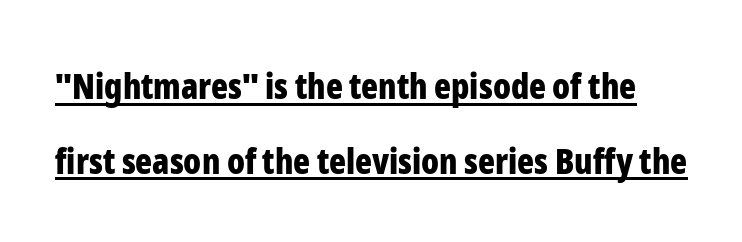
The image shows 35 px bold, condensed sans-serif type, upright; set loose line spacing (2.13x), normal letter spacing, underlined; low stroke contrast and a medium x-height.
